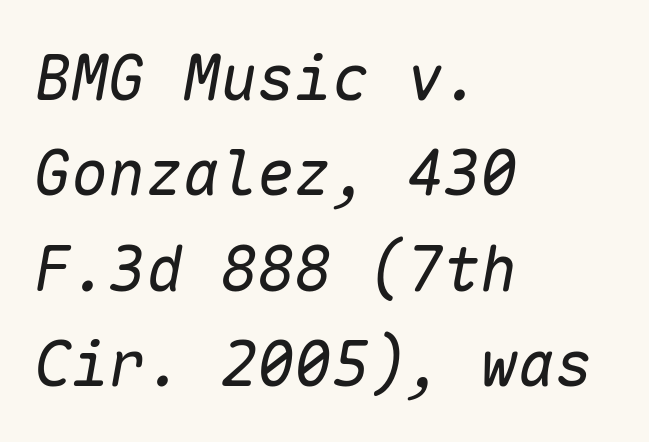
{"italic": "yes", "lean": "right", "slant_degrees": 10, "bold": "no", "weight": "regular", "width": "normal", "stroke_contrast": "low", "x_height": "medium", "monospaced": "yes", "underline": "no", "align": "left", "line_spacing": "normal", "line_spacing_ratio": 1.54, "letter_spacing": "normal", "letter_spacing_em": 0.0, "glyph_px": 62}
